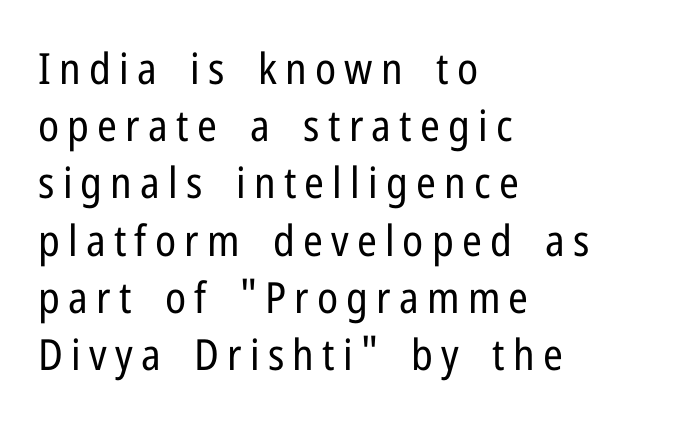
Italic: no, the glyphs are upright roman. Teacher's note: observe the even left margin — that is flush-left alignment. Honestly, there is no underline to notice here at all. Nothing sits at the stroke ends, so this counts as sans-serif. The rendering uses a moderate line-height, typical for paragraphs.
